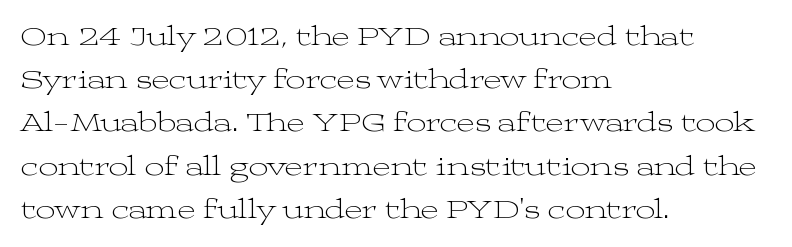
{"italic": "no", "bold": "no", "underline": "no", "align": "left", "line_spacing": "normal", "line_spacing_ratio": 1.6, "letter_spacing": "normal", "letter_spacing_em": 0.0, "glyph_px": 27}
